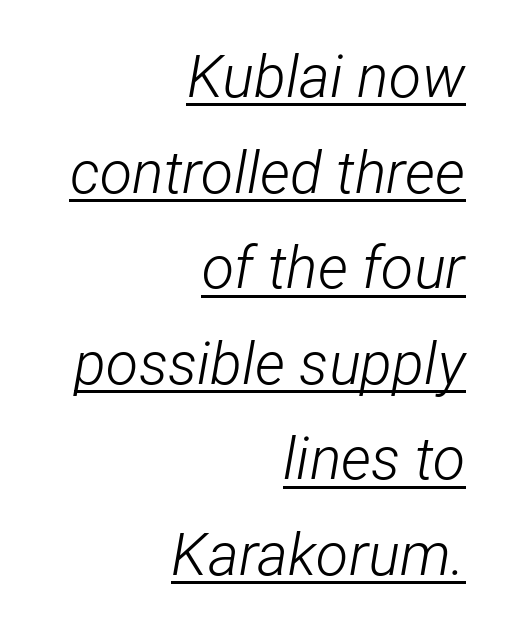
{"italic": "yes", "lean": "right", "slant_degrees": 12, "bold": "no", "weight": "light", "width": "condensed", "stroke_contrast": "low", "x_height": "medium", "monospaced": "no", "underline": "yes", "align": "right", "line_spacing": "normal", "line_spacing_ratio": 1.62, "letter_spacing": "normal", "letter_spacing_em": 0.0, "glyph_px": 59}
